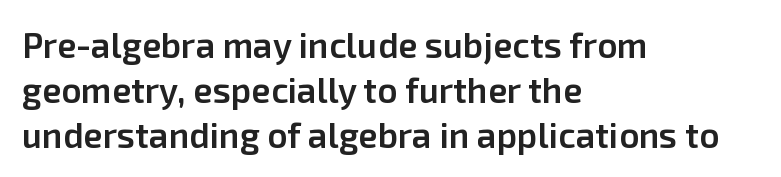
The image shows 35 px semibold sans-serif type, upright; set left-aligned, normal line spacing (1.28x), normal letter spacing, not underlined; low stroke contrast and a medium x-height.
